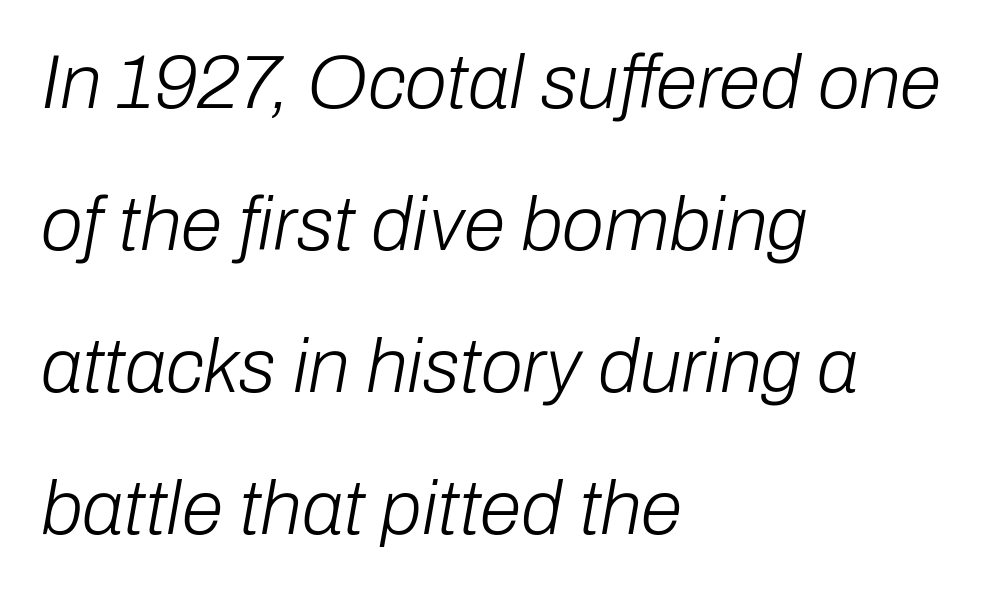
{"italic": "yes", "lean": "right", "slant_degrees": 10, "bold": "no", "weight": "light", "width": "normal", "stroke_contrast": "low", "x_height": "medium", "monospaced": "no", "underline": "no", "align": "left", "line_spacing_ratio": 1.87, "letter_spacing": "normal", "letter_spacing_em": 0.0, "glyph_px": 76}
